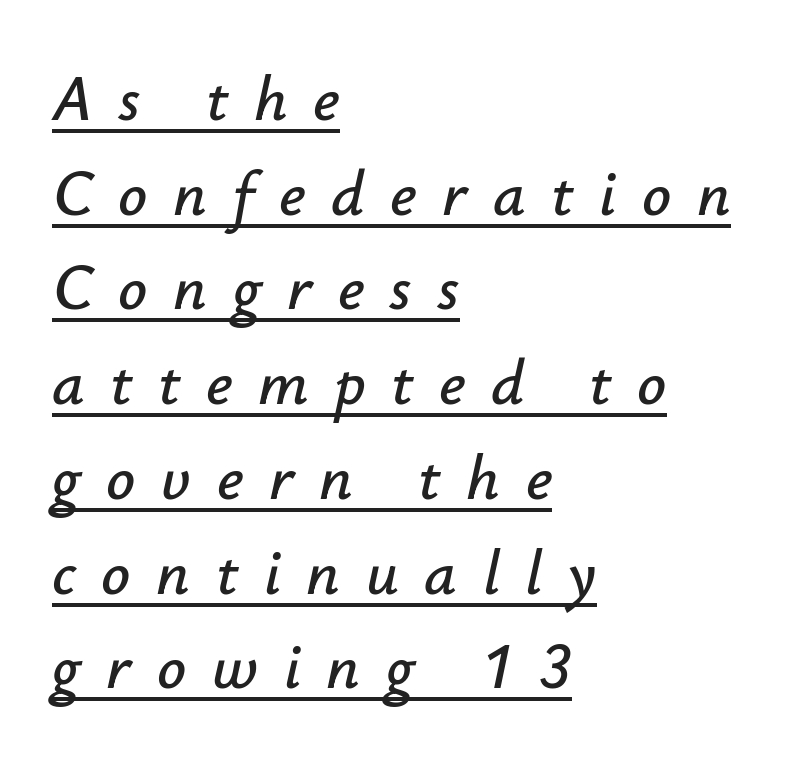
Q: Is the text italic (slanted)? A: Yes, it leans right by about 12 degrees.
Q: Is the text underlined? A: Yes.
Q: How is the paragraph aligned? A: Left-aligned.
Q: Is the spacing between letters normal or unusually wide? A: Unusually wide.
Q: Is the spacing between lines tight, normal or loose? A: Normal.
Q: Width (condensed, normal, or wide)? A: Normal.
Q: Stroke contrast? A: Low.
Q: x-height? A: Small.
Q: Monospaced? A: No.
